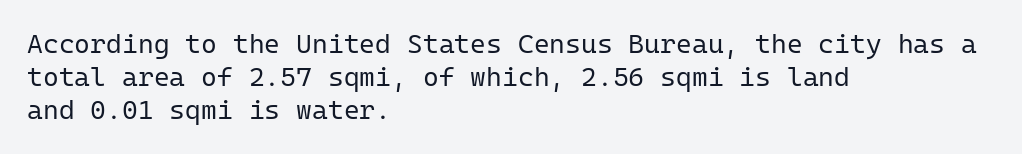
Q: Is the text bold? A: No.
Q: Is the text italic (slanted)? A: No, it is upright.
Q: Is the text underlined? A: No.
Q: How is the paragraph aligned? A: Left-aligned.
Q: Is the spacing between letters normal or unusually wide? A: Normal.
